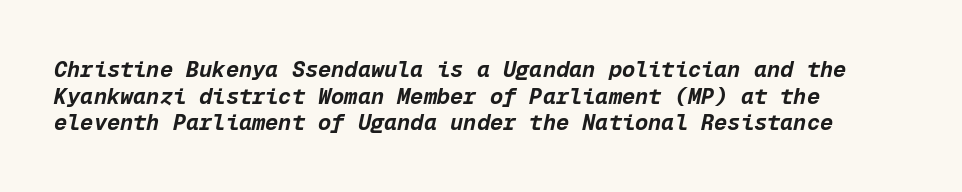
The space directly below the letters is spotless. The strokes are fattened all the way to bold. An italicized treatment has been applied to the whole sample. The rag falls on the right side of this text block. Is the letter spacing exaggerated? No — it looks like the ordinary default.
